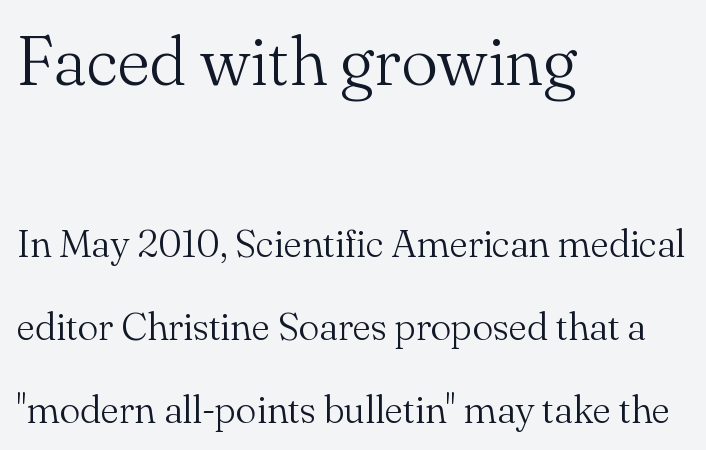
The image shows 69 px light serif type, upright; set left-aligned, loose line spacing (2.12x), normal letter spacing, not underlined; the first (top) block is 1.77x larger; medium stroke contrast and a small x-height.
